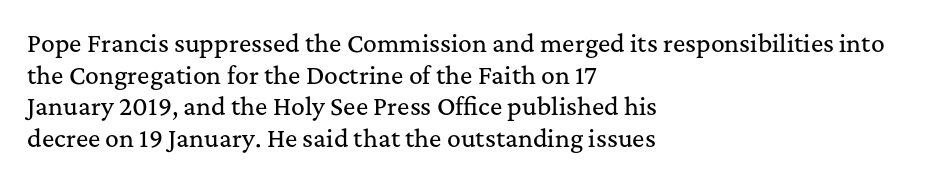
The letterforms sit shoulder to shoulder at normal distance. The paragraph has a hard left edge and a soft right edge. A clean baseline with only descenders dipping below it. No italicization has been applied; the sample stays upright.
